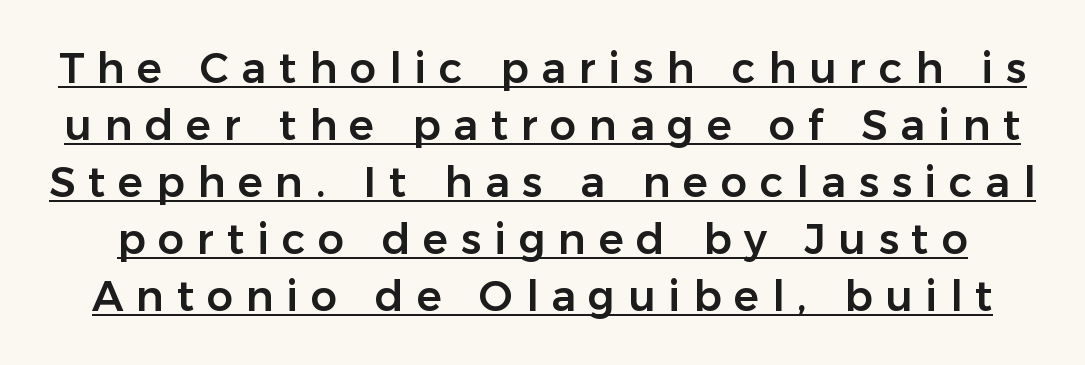
Q: Is the text italic (slanted)? A: No, it is upright.
Q: Is the typeface a serif or a sans-serif typeface? A: Sans-serif.
Q: Is the text underlined? A: Yes.
Q: Is the spacing between letters normal or unusually wide? A: Unusually wide.
Q: Is the spacing between lines tight, normal or loose? A: Normal.
Q: Width (condensed, normal, or wide)? A: Normal.
Q: Stroke contrast? A: Low.
Q: x-height? A: Medium.
Q: Monospaced? A: No.
